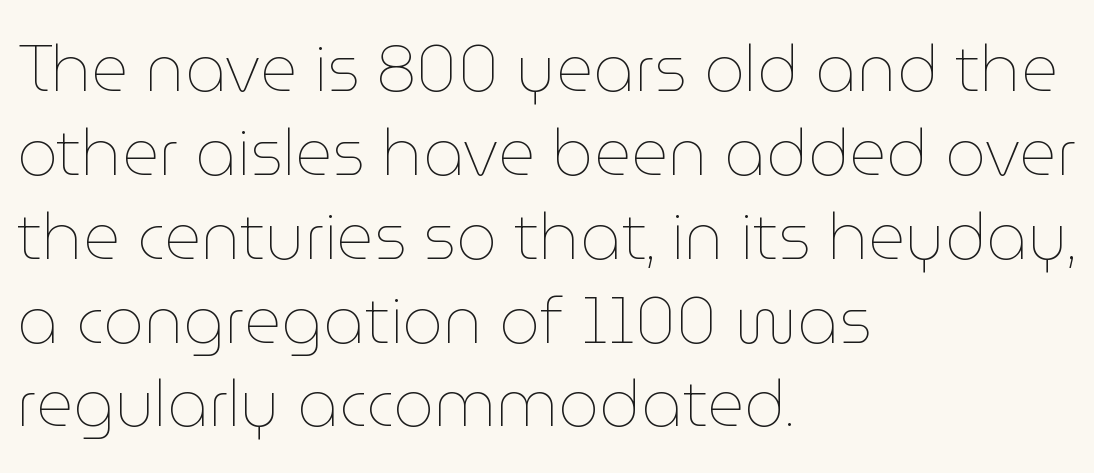
The image shows 64 px thin type, upright; set left-aligned, normal line spacing (1.31x), normal letter spacing, not underlined; low stroke contrast and a medium x-height.
